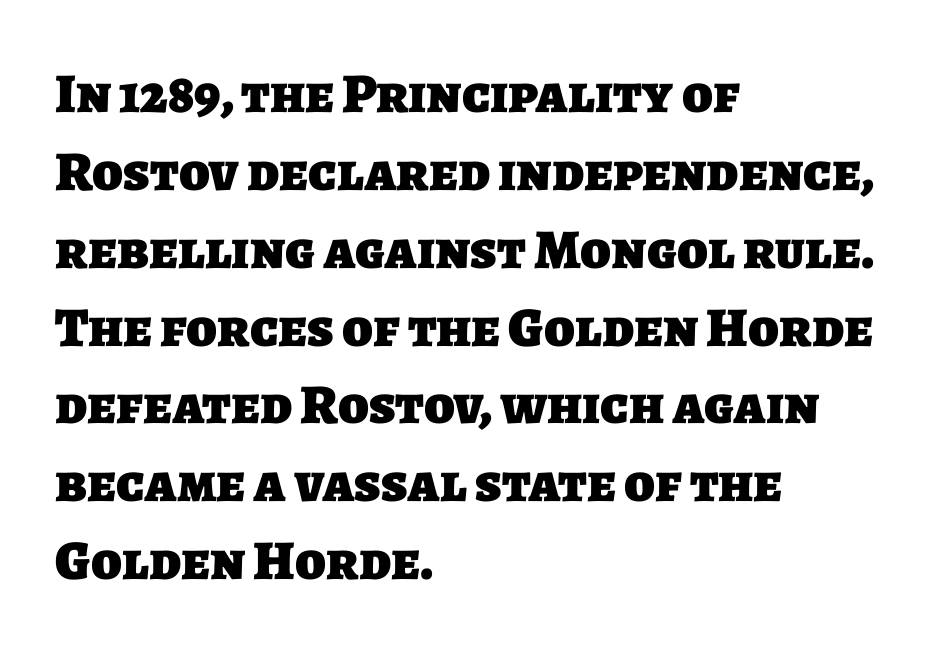
The image shows 56 px heavy sans-serif type; set left-aligned, normal line spacing (1.39x), normal letter spacing, not underlined; low stroke contrast and a large x-height.
